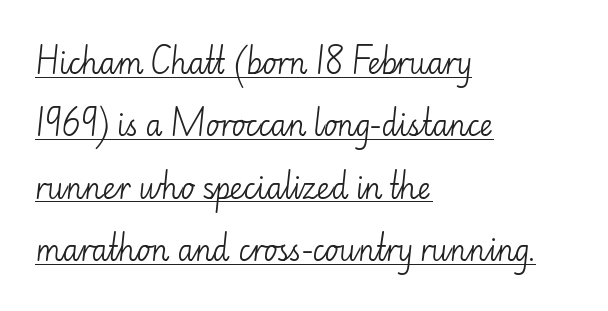
The image shows 29 px light sans-serif type; set left-aligned, loose line spacing (2.15x), normal letter spacing, underlined; low stroke contrast and a small x-height.
